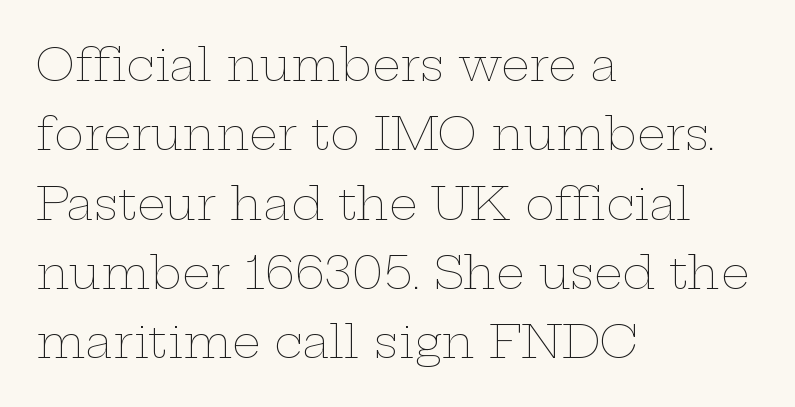
The image shows 45 px thin, wide type, upright; set left-aligned, normal line spacing (1.54x), normal letter spacing, not underlined; low stroke contrast and a medium x-height.
